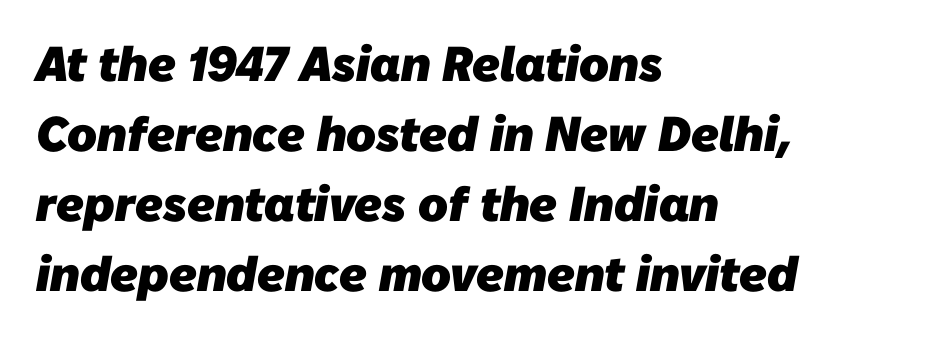
{"serif": "no", "bold": "yes", "weight": "heavy", "width": "normal", "stroke_contrast": "low", "x_height": "medium", "monospaced": "no", "underline": "no", "align": "left", "line_spacing": "normal", "line_spacing_ratio": 1.43, "letter_spacing": "normal", "letter_spacing_em": 0.0, "glyph_px": 49}
